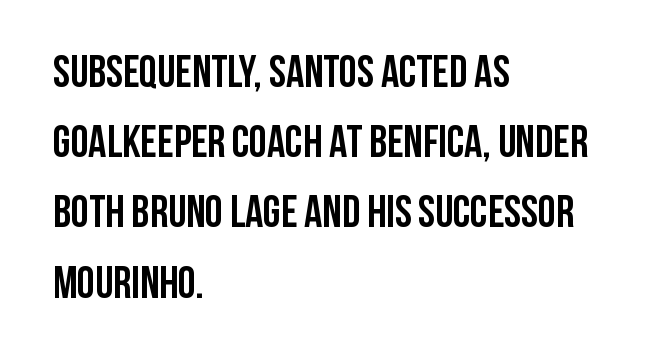
Q: Is the text bold? A: Yes.
Q: Is the text italic (slanted)? A: No, it is upright.
Q: Is the typeface a serif or a sans-serif typeface? A: Sans-serif.
Q: Is the text underlined? A: No.
Q: How is the paragraph aligned? A: Left-aligned.
Q: Is the spacing between letters normal or unusually wide? A: Normal.
Q: Is the spacing between lines tight, normal or loose? A: Normal.
Q: Width (condensed, normal, or wide)? A: Condensed.
Q: Stroke contrast? A: Low.
Q: x-height? A: Large.
Q: Monospaced? A: No.
